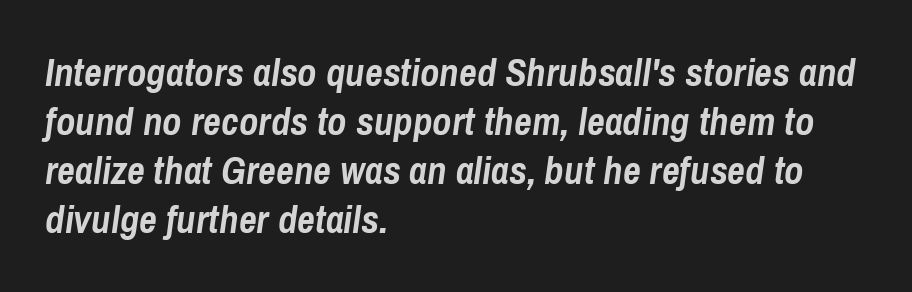
Q: Is the text bold? A: Yes.
Q: Is the text italic (slanted)? A: Yes, it leans right by about 8 degrees.
Q: Is the text underlined? A: No.
Q: How is the paragraph aligned? A: Left-aligned.
Q: Is the spacing between letters normal or unusually wide? A: Normal.
Q: Is the spacing between lines tight, normal or loose? A: Normal.
Q: Width (condensed, normal, or wide)? A: Condensed.
Q: Stroke contrast? A: Low.
Q: x-height? A: Medium.
Q: Monospaced? A: No.
